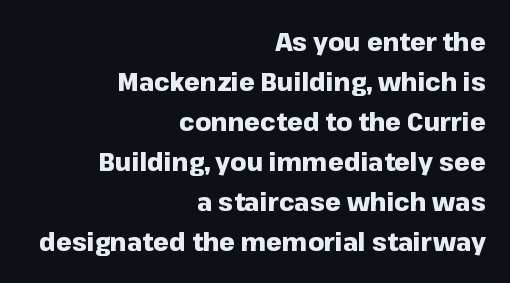
Q: Is the text bold? A: Yes.
Q: Is the text italic (slanted)? A: No, it is upright.
Q: Is the text underlined? A: No.
Q: How is the paragraph aligned? A: Right-aligned.
Q: Is the spacing between letters normal or unusually wide? A: Normal.
Q: Is the spacing between lines tight, normal or loose? A: Normal.
